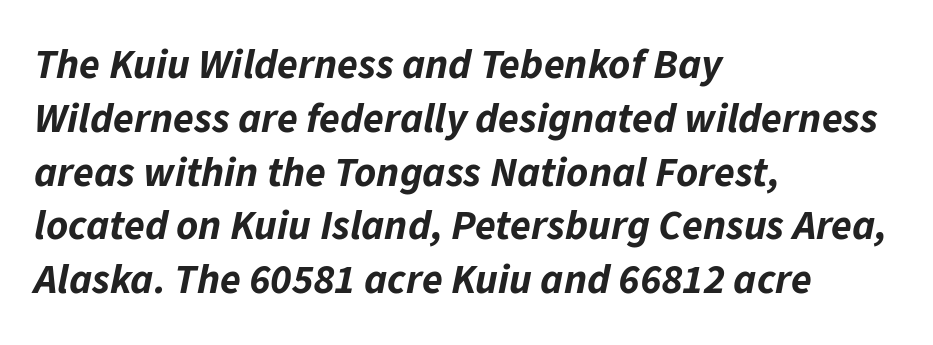
Q: Is the text bold? A: Yes.
Q: Is the text italic (slanted)? A: Yes, it leans right by about 11 degrees.
Q: Is the text underlined? A: No.
Q: How is the paragraph aligned? A: Left-aligned.
Q: Is the spacing between letters normal or unusually wide? A: Normal.
Q: Is the spacing between lines tight, normal or loose? A: Normal.
Q: Width (condensed, normal, or wide)? A: Normal.
Q: Stroke contrast? A: Low.
Q: x-height? A: Medium.
Q: Monospaced? A: No.
